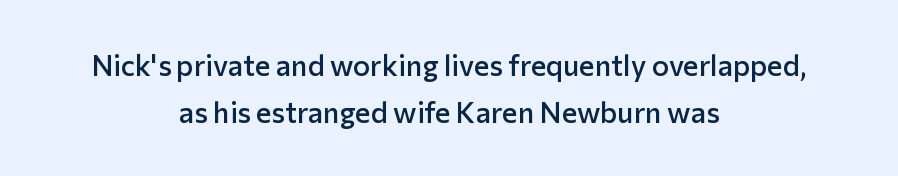
Bold? Not quite — semibold, heavier than regular but stopping short. The string is rendered with underlining switched off. Note the varied advance widths — an 'i' is clearly narrower than an 'm'. Here the glyphs are tracked normally, forming tight word shapes.
